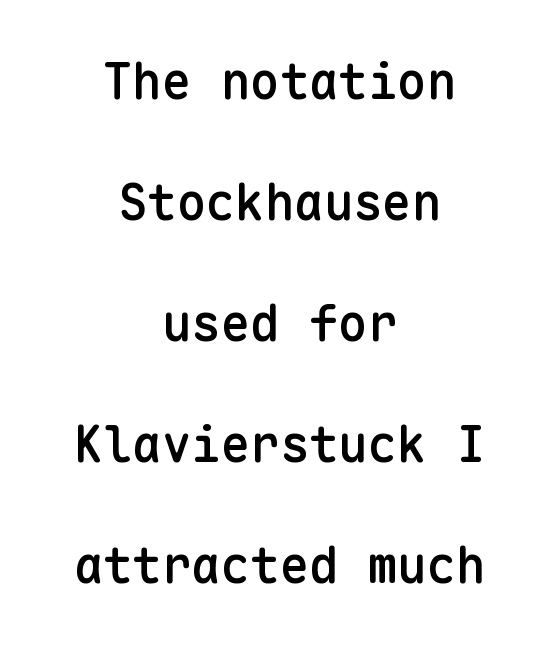
The image shows 49 px semibold sans-serif type, upright, monospaced; set centered, loose line spacing (2.47x), normal letter spacing, not underlined; low stroke contrast and a medium x-height.
